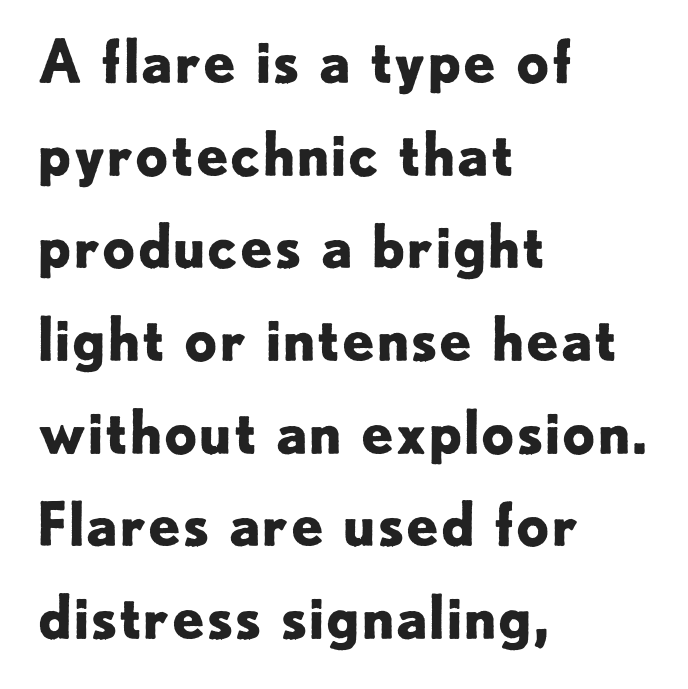
Here the designer chose a conventional face with non-uniform glyph widths. This is roman type, the default non-slanted kind. Default kerning and tracking; the words read as compact shapes. This is sans-serif lettering, the kind often seen on screens and signage. Thick stems and heavy bowls — unmistakably bold.
